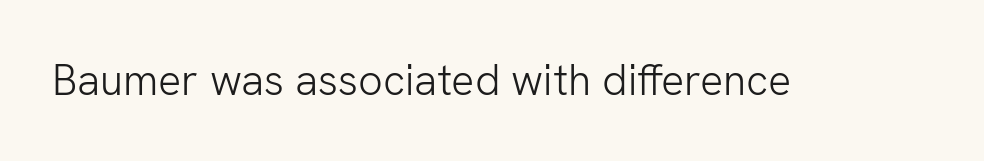
The image shows 43 px light sans-serif type, upright; set normal letter spacing, not underlined; low stroke contrast and a medium x-height.
